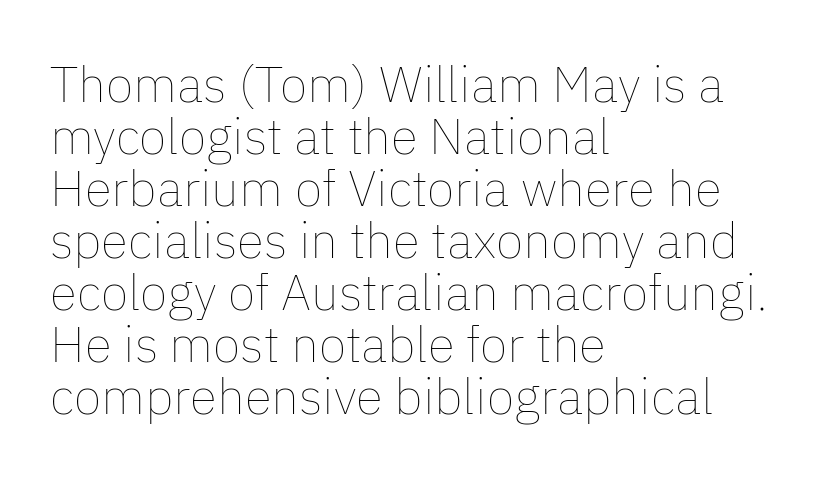
The paragraph shown leans on its left margin. The vertical gap from one line to the next is small. The rendering uses natural spacing where letterforms have individual widths. The letters stand upright; this is a roman face. In terms of letterspacing, this is plain default setting.
